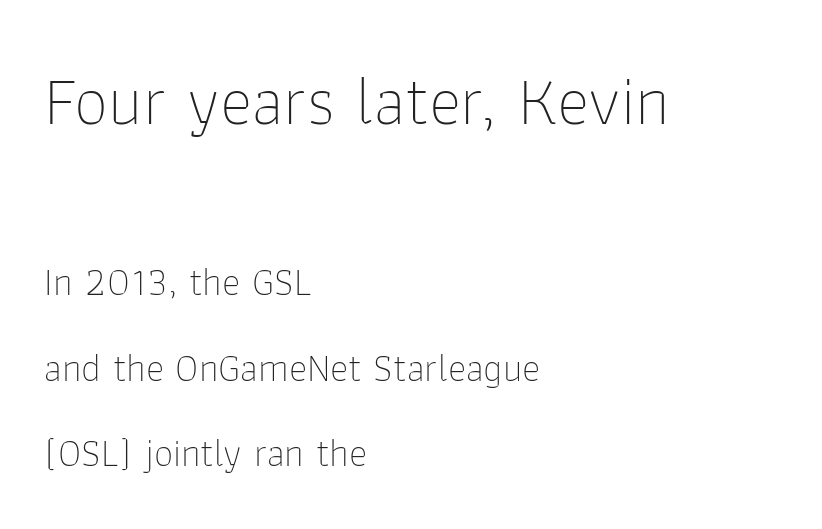
The image shows 69 px thin sans-serif type, upright; set left-aligned, loose line spacing (2.19x), normal letter spacing, not underlined; the first (top) block is 1.77x larger; low stroke contrast and a medium x-height.
